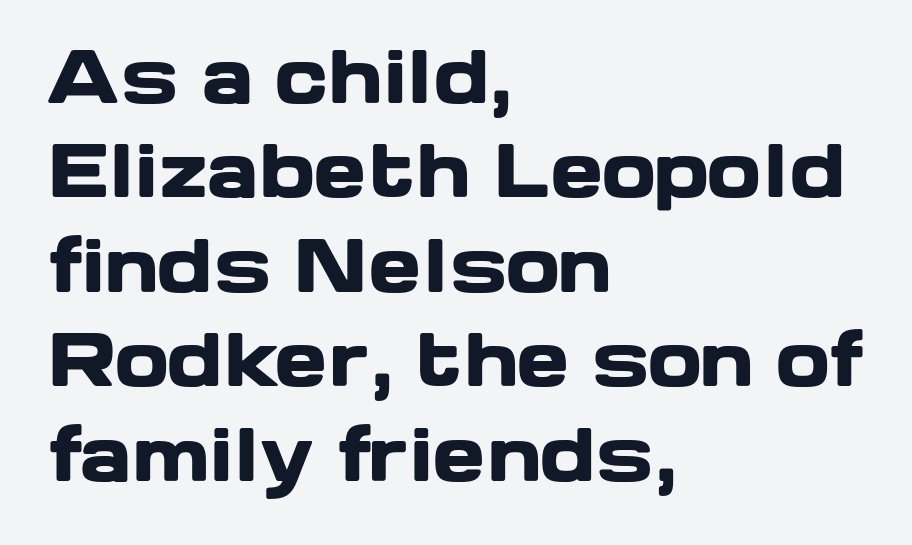
Short note: letters normally spaced. One-word summary of the alignment: left. The passage shown is typeset with a sans-serif family. Emphasis by weight is at full strength: bold. Each letter keeps its own natural width here, so spacing adapts to shape.
